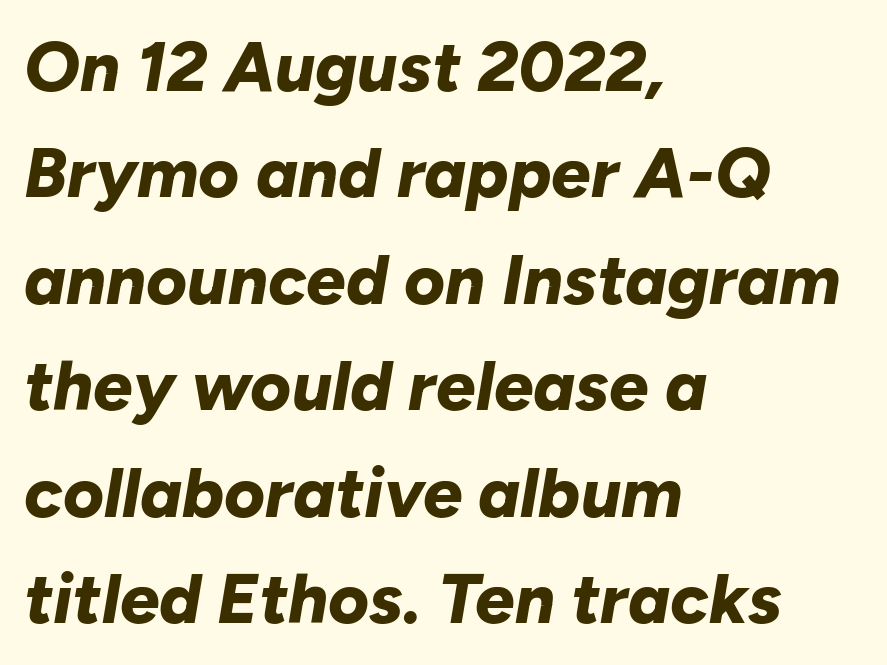
Plenty of ink on the page — the face is bold. Normally led — the rows are evenly, conventionally spaced. These lines are rendered in a variable-pitch font. Letter spacing: default. Would a proofreader flag this as italicized? Yes. Type without underlining.
